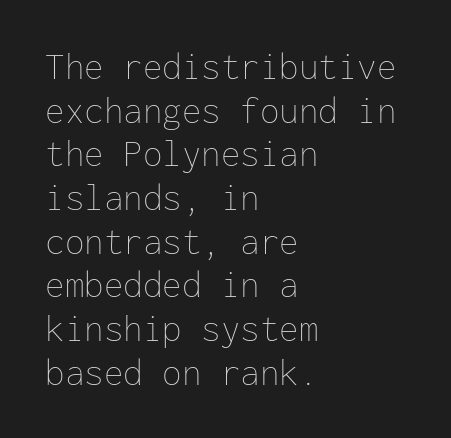
The image shows 39 px thin type, upright, monospaced; set left-aligned, tight line spacing (1.12x), normal letter spacing, not underlined; low stroke contrast and a medium x-height.
